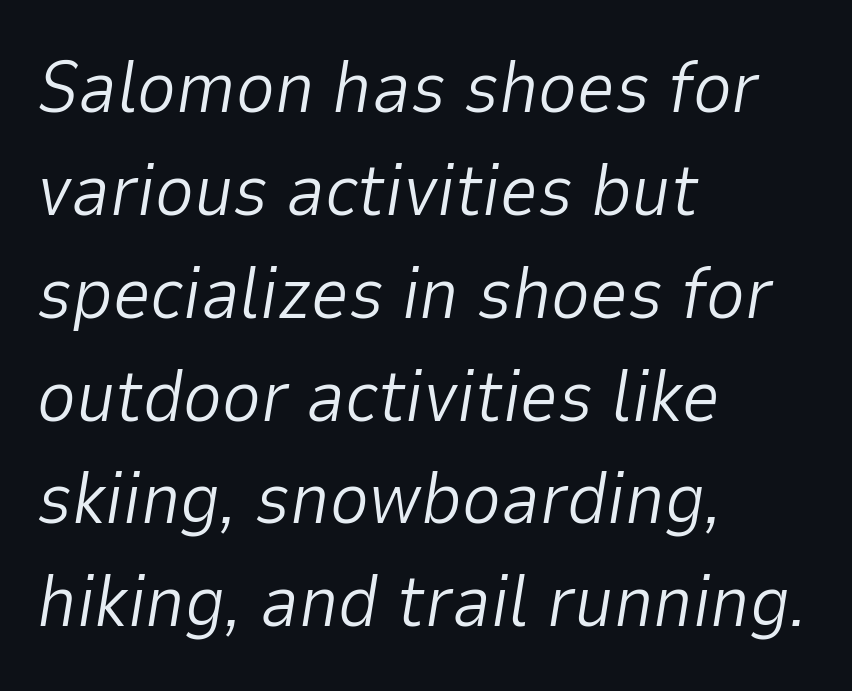
Q: Is the text bold? A: No.
Q: Is the text italic (slanted)? A: Yes, it leans right by about 9 degrees.
Q: Is the text underlined? A: No.
Q: How is the paragraph aligned? A: Left-aligned.
Q: Is the spacing between letters normal or unusually wide? A: Normal.
Q: Is the spacing between lines tight, normal or loose? A: Normal.
Q: Width (condensed, normal, or wide)? A: Normal.
Q: Stroke contrast? A: Low.
Q: x-height? A: Medium.
Q: Monospaced? A: No.
